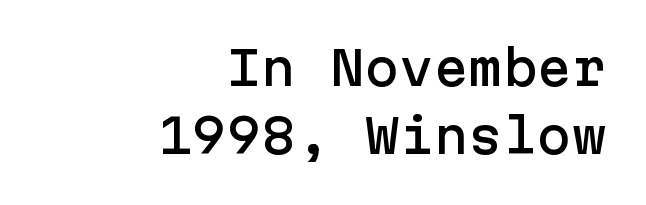
Q: Is the text italic (slanted)? A: No, it is upright.
Q: Is the typeface a serif or a sans-serif typeface? A: Sans-serif.
Q: Is the text underlined? A: No.
Q: How is the paragraph aligned? A: Right-aligned.
Q: Is the spacing between letters normal or unusually wide? A: Normal.
Q: Is the spacing between lines tight, normal or loose? A: Normal.
Q: Width (condensed, normal, or wide)? A: Normal.
Q: Stroke contrast? A: Low.
Q: x-height? A: Medium.
